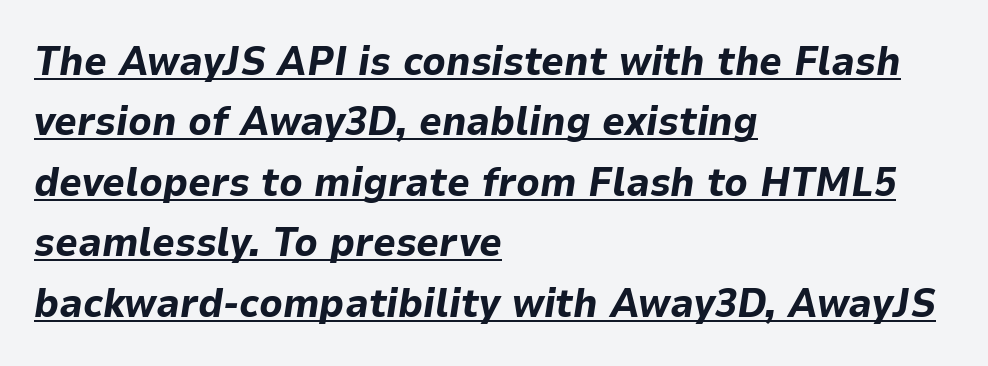
Q: Is the text bold? A: Yes.
Q: Is the text italic (slanted)? A: Yes, it leans right by about 9 degrees.
Q: Is the text underlined? A: Yes.
Q: How is the paragraph aligned? A: Left-aligned.
Q: Is the spacing between letters normal or unusually wide? A: Normal.
Q: Is the spacing between lines tight, normal or loose? A: Normal.
Q: Width (condensed, normal, or wide)? A: Normal.
Q: Stroke contrast? A: Low.
Q: x-height? A: Medium.
Q: Monospaced? A: No.
